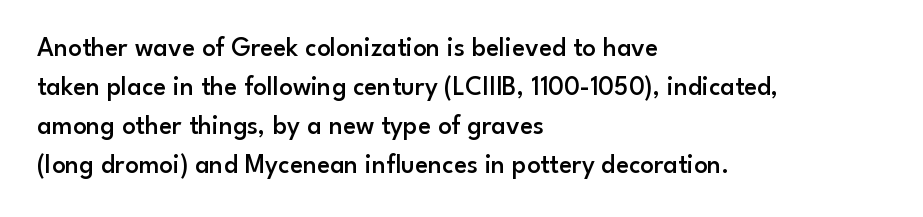
{"italic": "no", "bold": "semi", "underline": "no", "align": "left", "line_spacing": "normal", "line_spacing_ratio": 1.45, "letter_spacing": "normal", "letter_spacing_em": 0.0, "glyph_px": 27}
